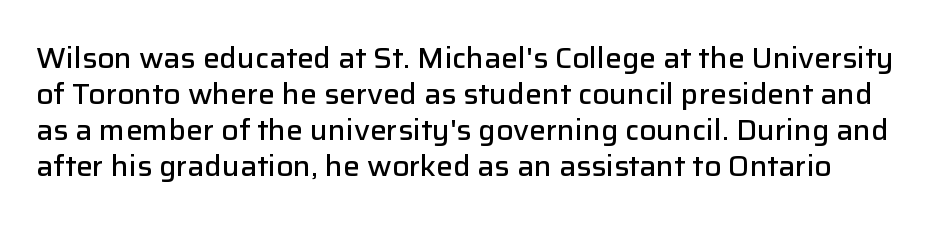
Q: Is the text bold? A: Semi-bold.
Q: Is the text italic (slanted)? A: No, it is upright.
Q: Is the typeface a serif or a sans-serif typeface? A: Sans-serif.
Q: Is the text underlined? A: No.
Q: Is the spacing between letters normal or unusually wide? A: Normal.
Q: Is the spacing between lines tight, normal or loose? A: Normal.
Q: Width (condensed, normal, or wide)? A: Normal.
Q: Stroke contrast? A: Low.
Q: x-height? A: Medium.
Q: Monospaced? A: No.
